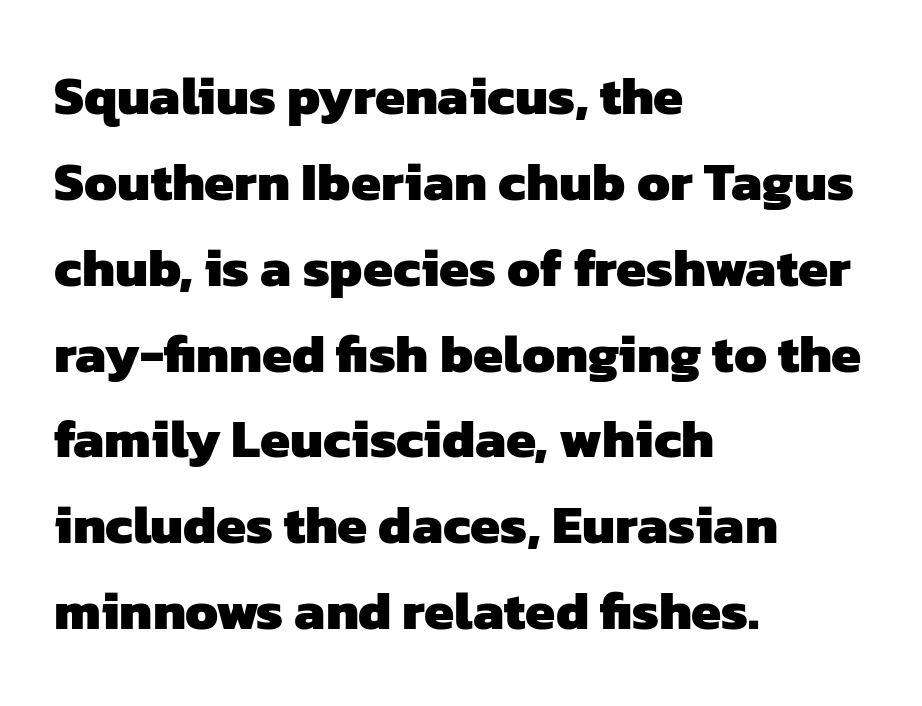
Letters rest on an invisible, unmarked baseline. These lines carry a lot of weight — the face is fully bold. Glyph-to-glyph distance matches everyday printed text. The rendering shows plain stroke endings on the letterforms — a sans-serif design. The text block is weighted toward the left margin, trailing off unevenly rightward. This sample has the flowing, uneven cadence of proportional lettering.
